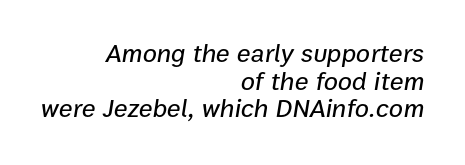
{"italic": "yes", "lean": "right", "slant_degrees": 9, "underline": "no", "align": "right", "line_spacing": "tight", "line_spacing_ratio": 1.06, "letter_spacing": "normal", "letter_spacing_em": 0.0, "glyph_px": 26}
